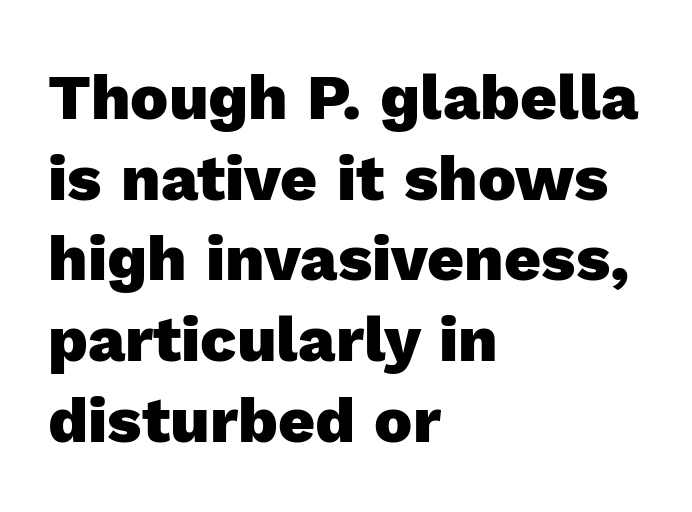
Q: Is the text bold? A: Yes.
Q: Is the text italic (slanted)? A: No, it is upright.
Q: Is the typeface a serif or a sans-serif typeface? A: Sans-serif.
Q: Is the text underlined? A: No.
Q: How is the paragraph aligned? A: Left-aligned.
Q: Is the spacing between letters normal or unusually wide? A: Normal.
Q: Is the spacing between lines tight, normal or loose? A: Normal.
Q: Width (condensed, normal, or wide)? A: Normal.
Q: x-height? A: Medium.
Q: Monospaced? A: No.
